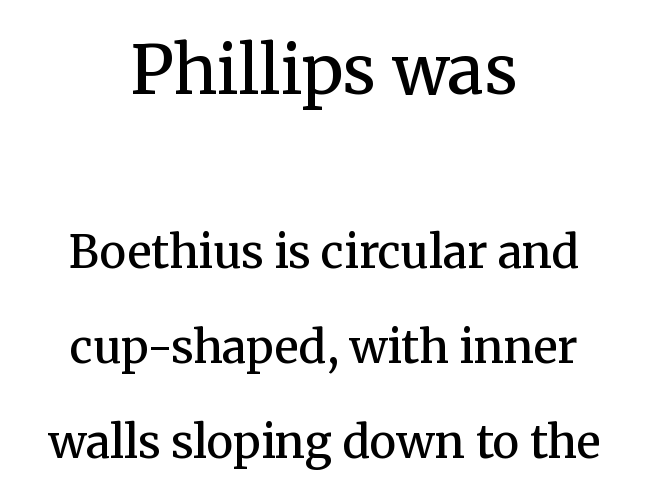
{"serif": "yes", "italic": "no", "bold": "semi", "weight": "semibold", "width": "normal", "stroke_contrast": "medium", "x_height": "medium", "monospaced": "no", "underline": "no", "align": "center", "line_spacing": "loose", "line_spacing_ratio": 2.11, "letter_spacing": "normal", "letter_spacing_em": 0.0, "larger_block": "first", "size_ratio": 1.49, "glyph_px": 67}
